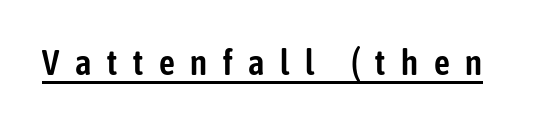
{"serif": "no", "italic": "no", "width": "condensed", "stroke_contrast": "low", "x_height": "medium", "monospaced": "no", "underline": "yes", "letter_spacing": "wide", "letter_spacing_em": 0.45, "glyph_px": 35}
